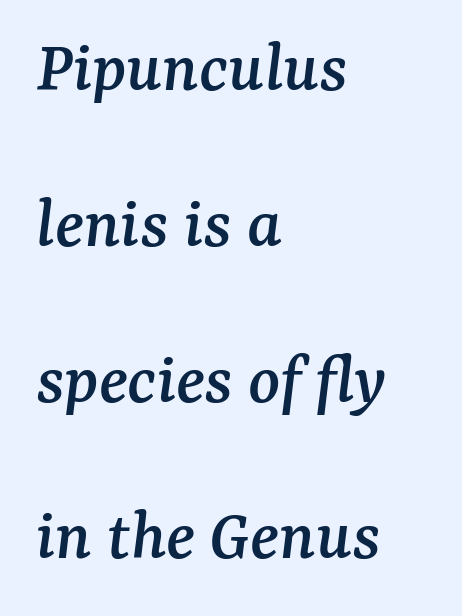
The face used here is proportionally spaced, like ordinary book or web type. Notice how the passage keeps a crisp vertical edge on the left only. Nobody drew a line under any word here. Stroke terminals: seriffed. You can tell it's italic because the verticals aren't actually vertical.
